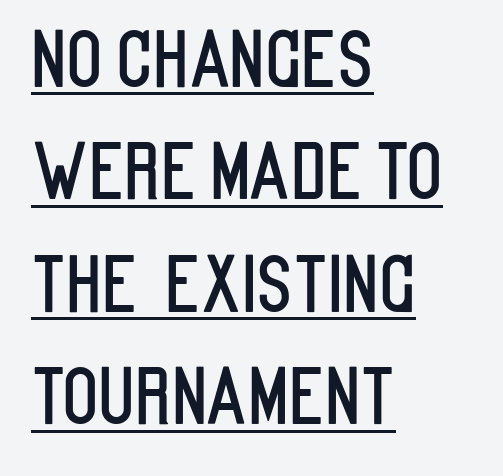
The rendering uses natural spacing where letterforms have individual widths. Caption: standard tracking, unaltered. The setting favours the left margin, as ordinary paragraphs usually do. Are there feet on the stems? There aren't — it's a sans. The line-height multiplier appears to be the usual default.
